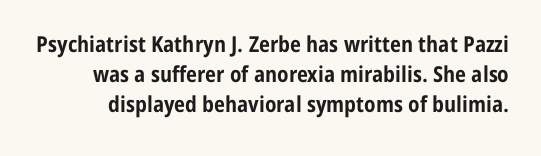
The image shows 22 px bold type, upright; set normal line spacing (1.37x), normal letter spacing, not underlined.
